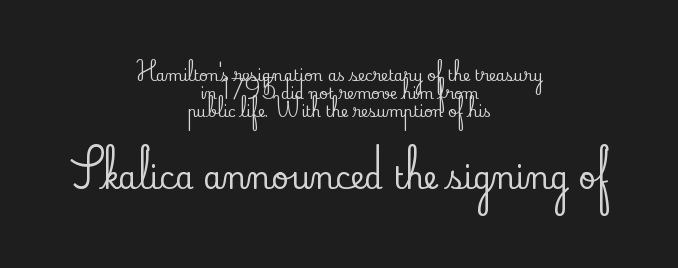
{"serif": "yes", "italic": "no", "width": "normal", "stroke_contrast": "low", "x_height": "small", "monospaced": "no", "underline": "no", "align": "center", "line_spacing_ratio": 1.19, "letter_spacing": "normal", "letter_spacing_em": 0.0, "larger_block": "second", "size_ratio": 2.0, "glyph_px": 30}
